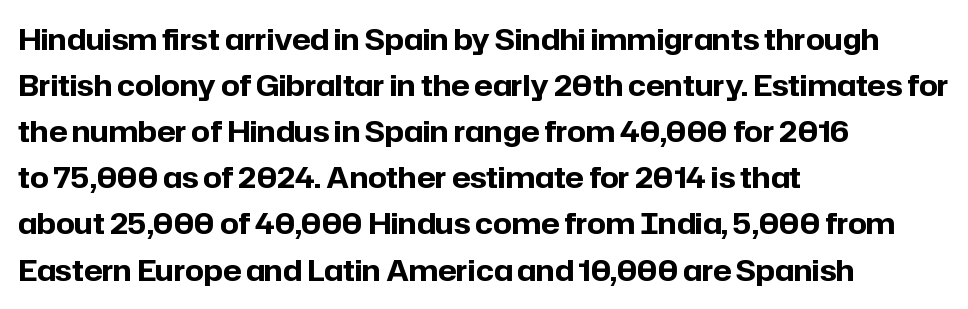
The image shows 29 px bold sans-serif type, upright; set left-aligned, normal line spacing (1.59x), normal letter spacing, not underlined; low stroke contrast and a medium x-height.
